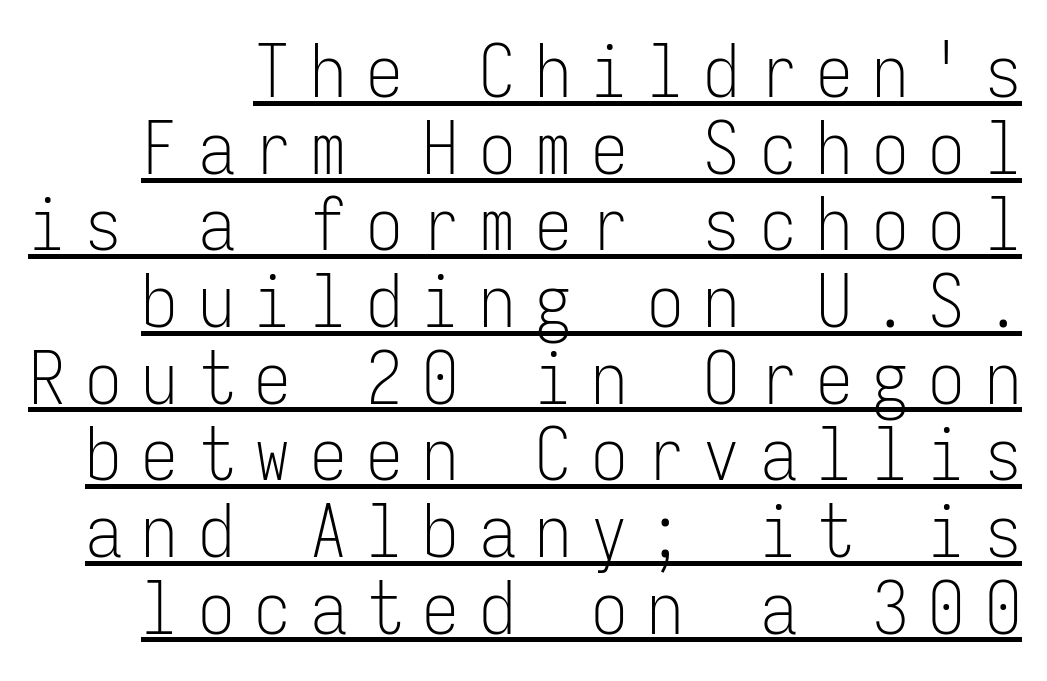
{"serif": "no", "italic": "no", "bold": "no", "weight": "light", "width": "condensed", "stroke_contrast": "low", "x_height": "medium", "monospaced": "yes", "underline": "yes", "line_spacing": "tight", "line_spacing_ratio": 1.05, "letter_spacing": "wide", "letter_spacing_em": 0.27, "glyph_px": 73}
